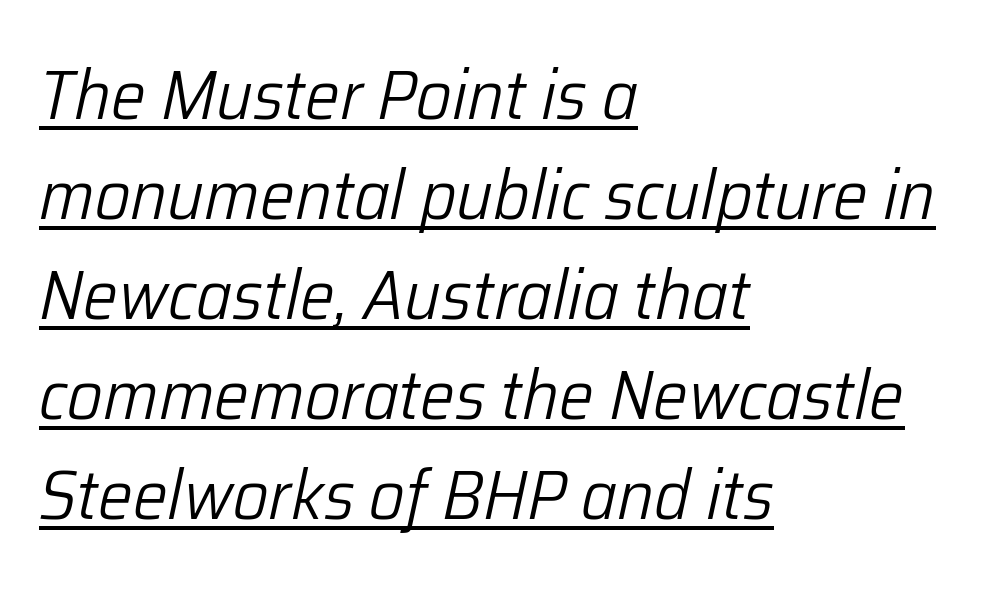
The image shows 70 px light type, italic (leaning right); set left-aligned, normal line spacing (1.43x), normal letter spacing, underlined; low stroke contrast and a medium x-height.
